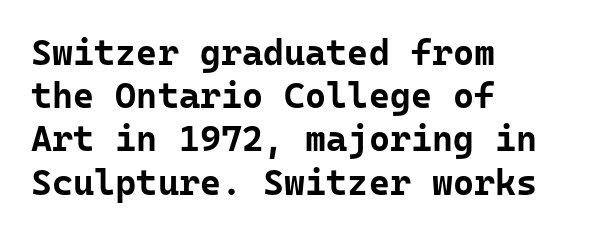
Q: Is the text bold? A: Yes.
Q: Is the text italic (slanted)? A: No, it is upright.
Q: Is the typeface a serif or a sans-serif typeface? A: Sans-serif.
Q: Is the text underlined? A: No.
Q: How is the paragraph aligned? A: Left-aligned.
Q: Is the spacing between letters normal or unusually wide? A: Normal.
Q: Width (condensed, normal, or wide)? A: Normal.
Q: Stroke contrast? A: Low.
Q: x-height? A: Medium.
